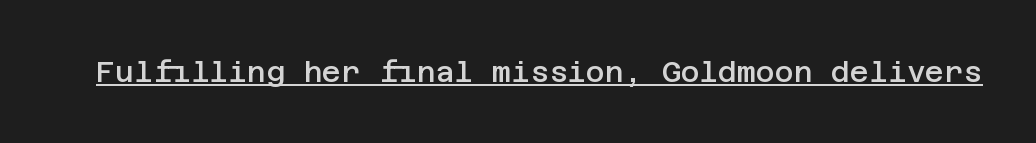
The image shows 29 px semibold sans-serif type, upright; set normal letter spacing, underlined; low stroke contrast and a large x-height.
